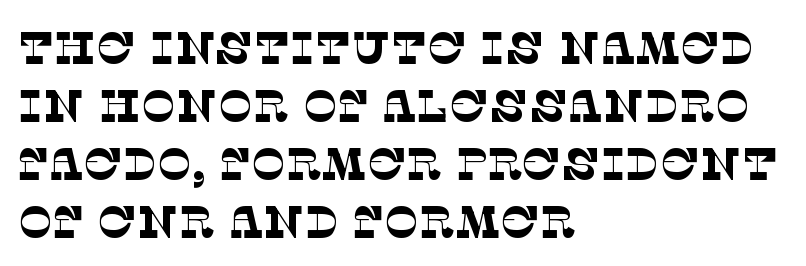
Q: Is the text bold? A: No.
Q: Is the typeface a serif or a sans-serif typeface? A: Serif.
Q: Is the text underlined? A: No.
Q: How is the paragraph aligned? A: Left-aligned.
Q: Is the spacing between letters normal or unusually wide? A: Normal.
Q: Is the spacing between lines tight, normal or loose? A: Normal.
Q: Width (condensed, normal, or wide)? A: Normal.
Q: Stroke contrast? A: Low.
Q: x-height? A: Large.
Q: Monospaced? A: No.
